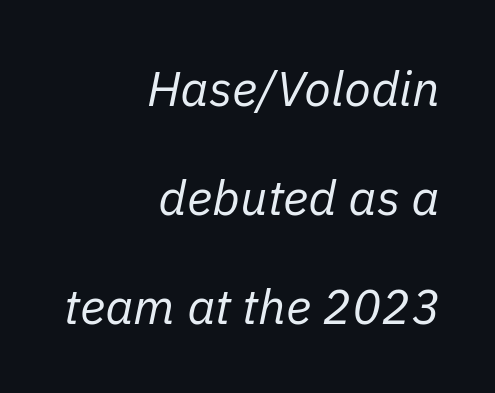
{"italic": "yes", "lean": "right", "slant_degrees": 11, "bold": "no", "weight": "regular", "width": "normal", "stroke_contrast": "low", "x_height": "medium", "monospaced": "no", "underline": "no", "align": "right", "line_spacing": "loose", "line_spacing_ratio": 2.22, "letter_spacing": "normal", "letter_spacing_em": 0.0, "glyph_px": 49}
